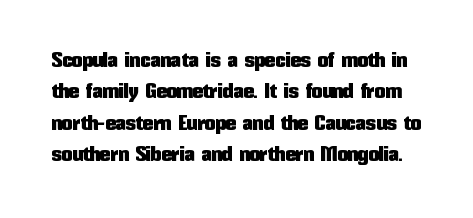
The image shows 21 px text type, upright; set normal line spacing (1.49x), normal letter spacing, not underlined.
